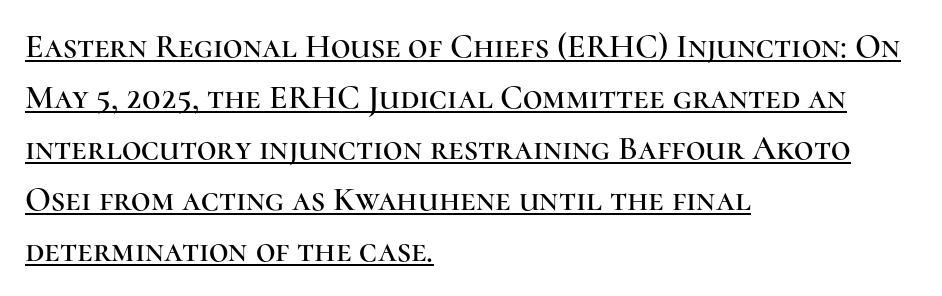
Q: Is the text italic (slanted)? A: No, it is upright.
Q: Is the typeface a serif or a sans-serif typeface? A: Serif.
Q: Is the text underlined? A: Yes.
Q: How is the paragraph aligned? A: Left-aligned.
Q: Is the spacing between letters normal or unusually wide? A: Normal.
Q: Is the spacing between lines tight, normal or loose? A: Normal.
Q: Width (condensed, normal, or wide)? A: Normal.
Q: Stroke contrast? A: High.
Q: x-height? A: Medium.
Q: Monospaced? A: No.
